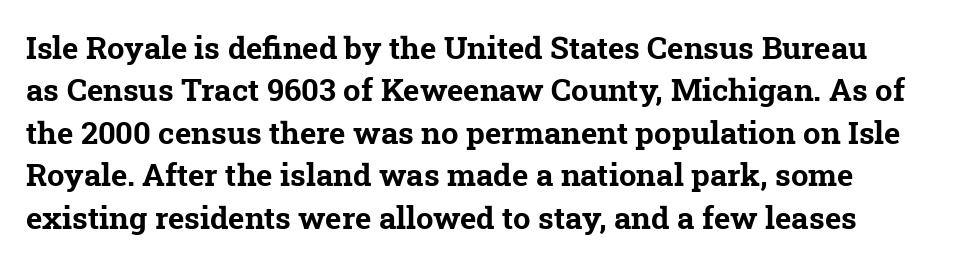
{"serif": "yes", "bold": "yes", "weight": "bold", "width": "normal", "stroke_contrast": "low", "x_height": "medium", "monospaced": "no", "underline": "no", "line_spacing": "normal", "line_spacing_ratio": 1.37, "letter_spacing": "normal", "letter_spacing_em": 0.0, "glyph_px": 31}
